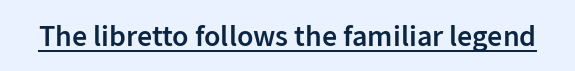
Serif or sans? Sans — the stroke terminals are bare. The passage shown is typed in a proportional face where columns would drift. How are the letters spaced? Ordinarily, with no added tracking. A somewhat darkened texture: the type is semibold rather than bold. The face used here appears with an underline applied. The type sits square on the baseline with zero lean.
